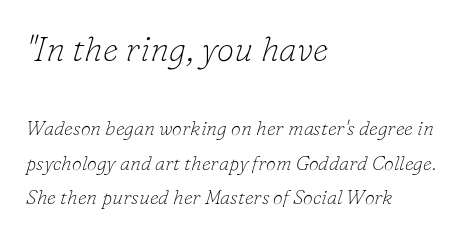
{"serif": "yes", "italic": "yes", "lean": "right", "slant_degrees": 16, "bold": "no", "weight": "thin", "width": "normal", "stroke_contrast": "low", "x_height": "small", "monospaced": "no", "underline": "no", "align": "left", "line_spacing_ratio": 1.74, "letter_spacing": "normal", "letter_spacing_em": 0.0, "larger_block": "first", "size_ratio": 1.75, "glyph_px": 35}
